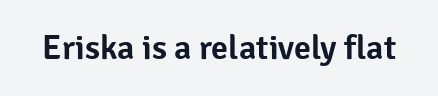
Look at the bottom of the vertical strokes: they stop flat, with no serifs. Just letters on the line, the space beneath them empty. A typesetter would call this proportional, since set widths differ per character. The lettering holds an erect, upright posture throughout. The horizontal fit of the characters is conventional and even.
